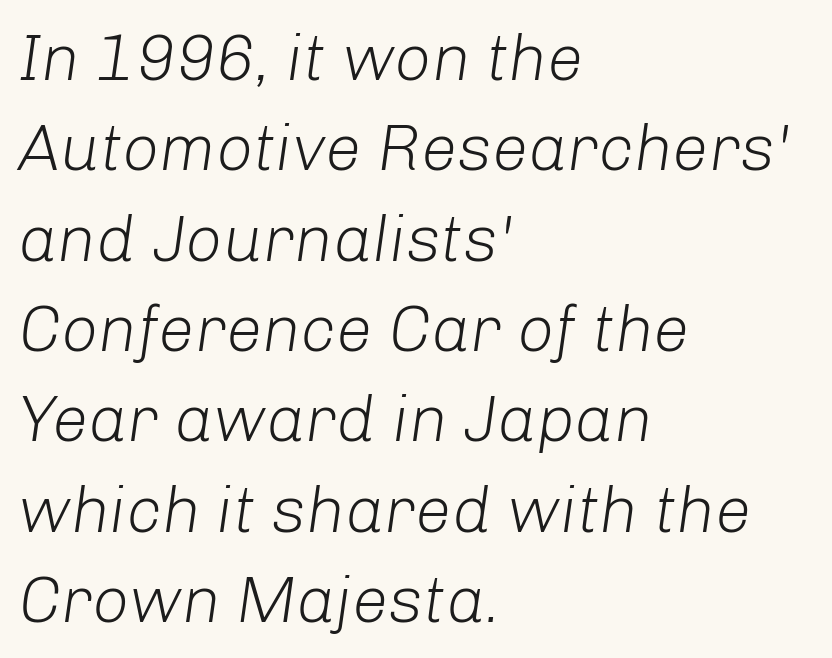
{"italic": "yes", "lean": "right", "slant_degrees": 8, "bold": "no", "weight": "light", "width": "normal", "stroke_contrast": "low", "x_height": "medium", "monospaced": "no", "underline": "no", "align": "left", "line_spacing": "normal", "line_spacing_ratio": 1.39, "letter_spacing": "normal", "letter_spacing_em": 0.0, "glyph_px": 65}
